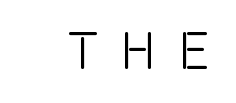
Q: Is the text italic (slanted)? A: No, it is upright.
Q: Is the typeface a serif or a sans-serif typeface? A: Sans-serif.
Q: Is the text underlined? A: No.
Q: Is the spacing between letters normal or unusually wide? A: Unusually wide.
Q: Width (condensed, normal, or wide)? A: Condensed.
Q: x-height? A: Large.
Q: Monospaced? A: No.
